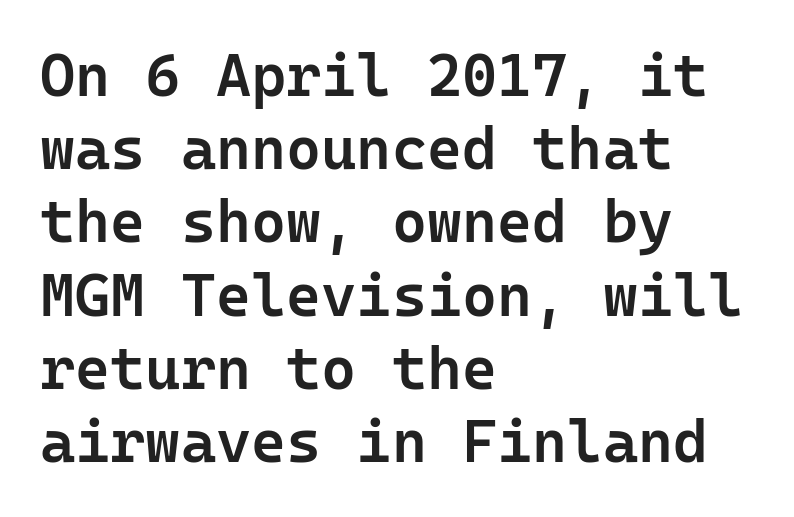
{"serif": "no", "italic": "no", "bold": "semi", "weight": "semibold", "width": "normal", "stroke_contrast": "low", "x_height": "medium", "underline": "no", "align": "left", "line_spacing_ratio": 1.22, "letter_spacing": "normal", "letter_spacing_em": 0.0, "glyph_px": 60}
